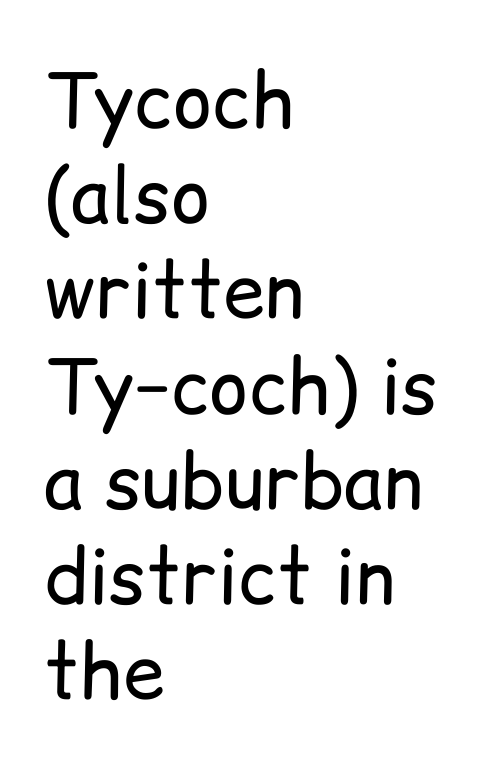
The image shows 75 px regular-weight sans-serif type, upright; set left-aligned, normal line spacing (1.27x), normal letter spacing, not underlined; low stroke contrast and a medium x-height.
